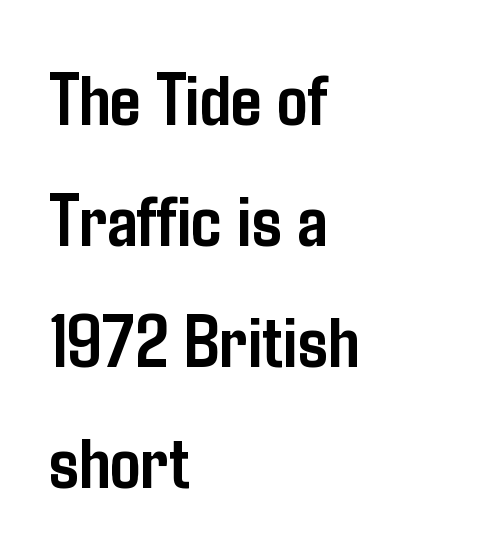
The image shows 76 px semibold, condensed sans-serif type, upright; set left-aligned, normal line spacing (1.59x), normal letter spacing, not underlined; low stroke contrast and a medium x-height.
